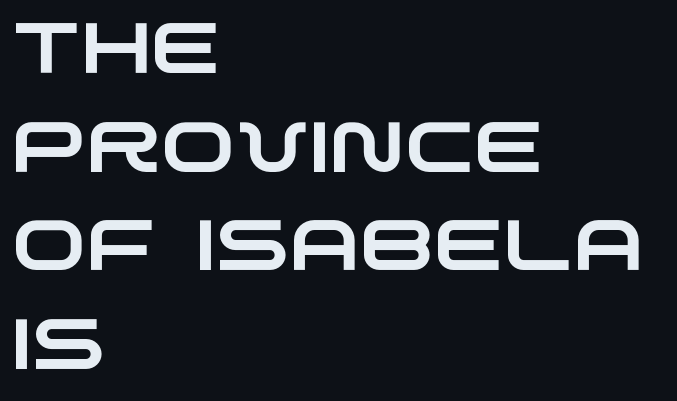
Q: Is the typeface a serif or a sans-serif typeface? A: Sans-serif.
Q: Is the text underlined? A: No.
Q: How is the paragraph aligned? A: Left-aligned.
Q: Is the spacing between letters normal or unusually wide? A: Normal.
Q: Is the spacing between lines tight, normal or loose? A: Normal.
Q: Width (condensed, normal, or wide)? A: Wide.
Q: Stroke contrast? A: Low.
Q: x-height? A: Large.
Q: Monospaced? A: No.
